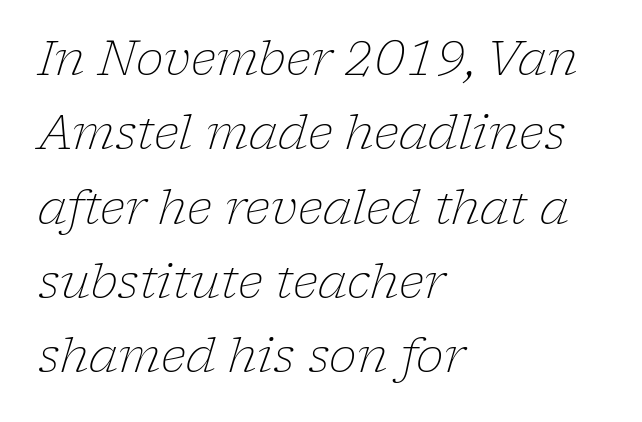
Q: Is the text bold? A: No.
Q: Is the text italic (slanted)? A: Yes, it leans right by about 17 degrees.
Q: Is the typeface a serif or a sans-serif typeface? A: Serif.
Q: Is the text underlined? A: No.
Q: How is the paragraph aligned? A: Left-aligned.
Q: Is the spacing between letters normal or unusually wide? A: Normal.
Q: Is the spacing between lines tight, normal or loose? A: Normal.
Q: Width (condensed, normal, or wide)? A: Normal.
Q: Stroke contrast? A: Low.
Q: x-height? A: Medium.
Q: Monospaced? A: No.
